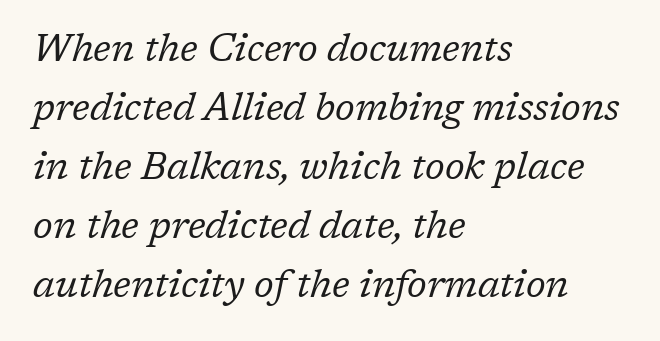
Q: Is the text bold? A: No.
Q: Is the text italic (slanted)? A: Yes, it leans right by about 17 degrees.
Q: Is the typeface a serif or a sans-serif typeface? A: Serif.
Q: Is the text underlined? A: No.
Q: How is the paragraph aligned? A: Left-aligned.
Q: Is the spacing between letters normal or unusually wide? A: Normal.
Q: Is the spacing between lines tight, normal or loose? A: Normal.
Q: Width (condensed, normal, or wide)? A: Normal.
Q: Stroke contrast? A: Low.
Q: x-height? A: Medium.
Q: Monospaced? A: No.
